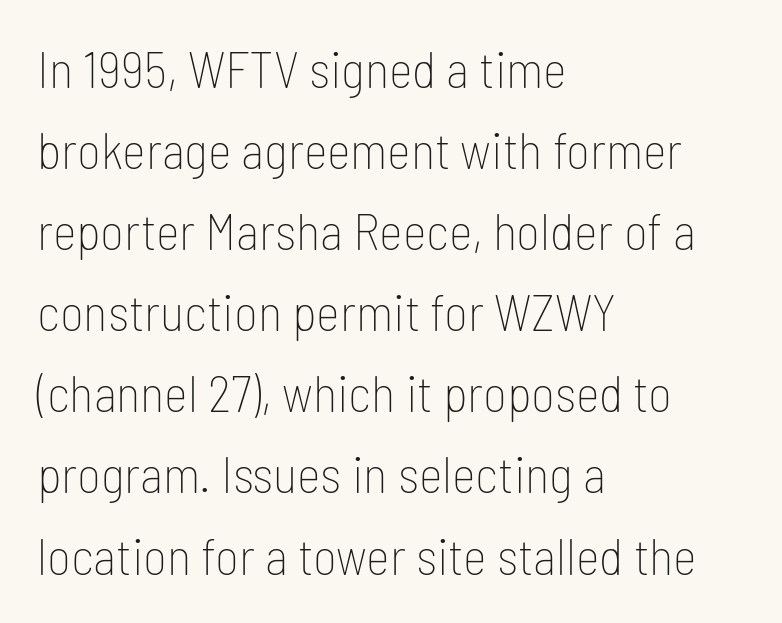
The image shows 51 px thin, condensed sans-serif type, upright; set left-aligned, normal line spacing (1.59x), normal letter spacing, not underlined; low stroke contrast and a medium x-height.
